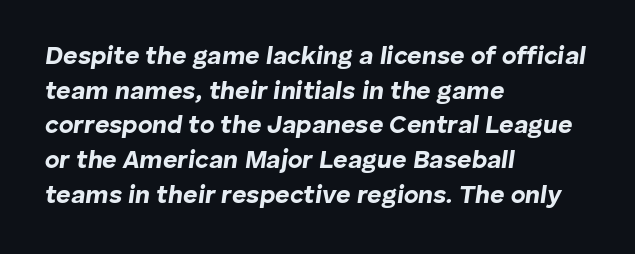
The image shows 25 px bold type, italic (leaning right); set left-aligned, normal line spacing (1.39x), normal letter spacing, not underlined.
